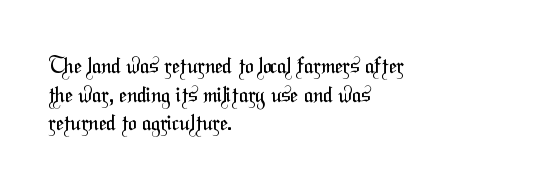
The image shows 22 px text type; set left-aligned, normal line spacing (1.3x), normal letter spacing, not underlined.
